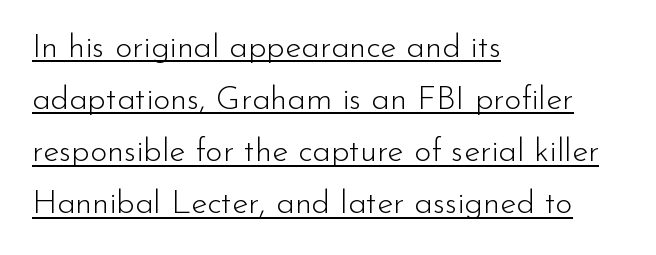
Glyph-to-glyph distance matches everyday printed text. Looks like regular typesetting: each glyph gets only the width it needs. If you measured baseline to baseline, you'd find a middling distance. Beneath each row of characters lies a ruled line. The passage shown is typeset with a sans-serif family.
